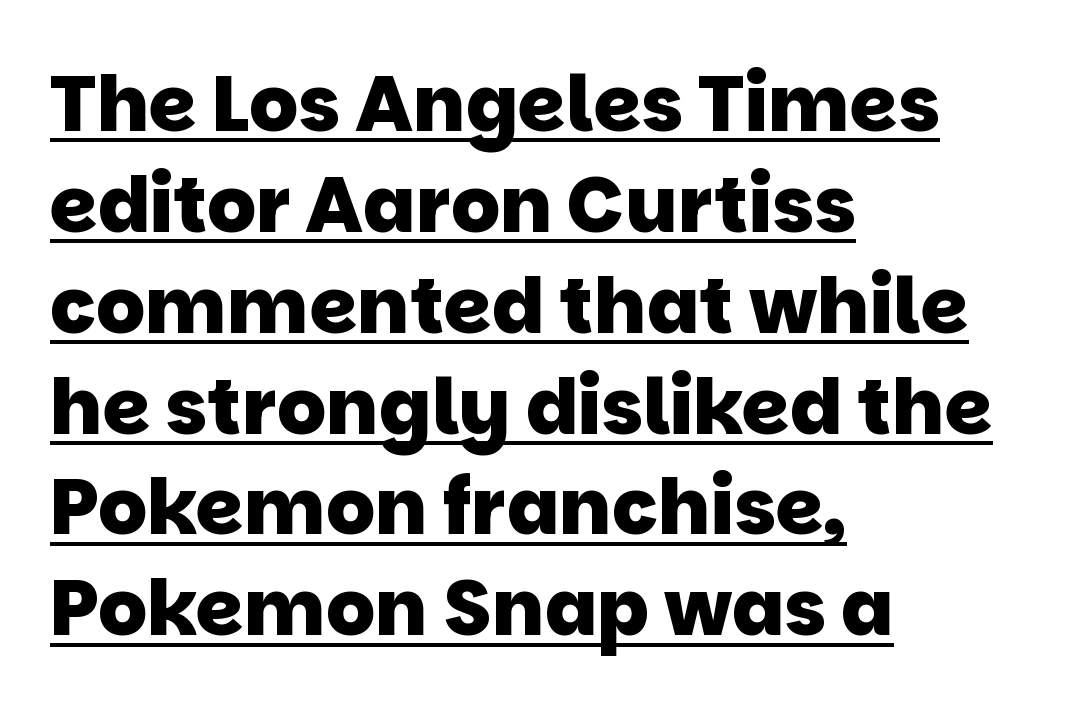
{"serif": "no", "bold": "yes", "weight": "heavy", "width": "normal", "stroke_contrast": "low", "x_height": "large", "monospaced": "no", "underline": "yes", "align": "left", "line_spacing": "normal", "line_spacing_ratio": 1.31, "letter_spacing": "normal", "letter_spacing_em": 0.0, "glyph_px": 77}
